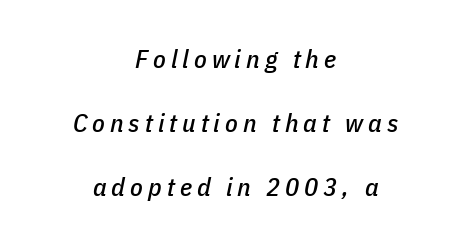
{"italic": "yes", "lean": "right", "slant_degrees": 11, "underline": "no", "align": "center", "line_spacing": "loose", "line_spacing_ratio": 2.47, "glyph_px": 26}
